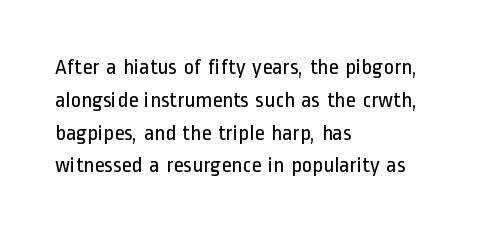
{"italic": "no", "bold": "no", "underline": "no", "align": "left", "line_spacing": "normal", "line_spacing_ratio": 1.49, "letter_spacing": "normal", "letter_spacing_em": 0.0, "glyph_px": 22}
